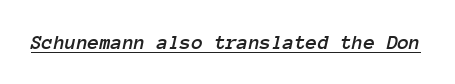
Q: Is the text italic (slanted)? A: Yes, it leans right by about 12 degrees.
Q: Is the text underlined? A: Yes.
Q: Is the spacing between letters normal or unusually wide? A: Normal.
